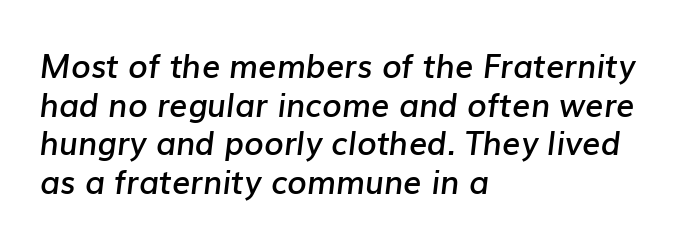
The image shows 32 px semibold type, italic (leaning right); set left-aligned, line spacing 1.21x, normal letter spacing, not underlined; low stroke contrast and a medium x-height.
